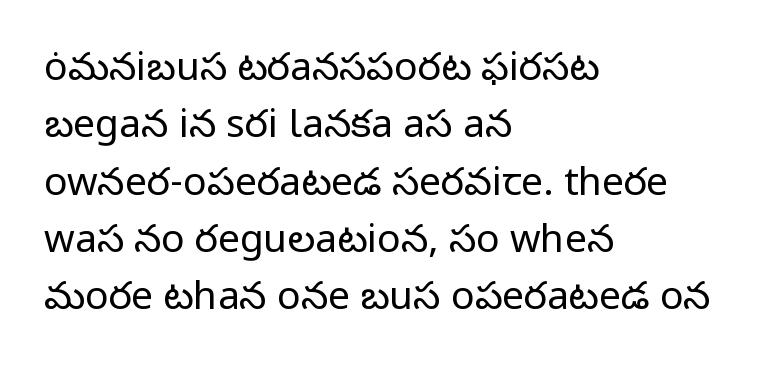
The image shows 39 px regular-weight sans-serif type, upright; set left-aligned, normal line spacing (1.47x), normal letter spacing, not underlined; low stroke contrast and a medium x-height.
